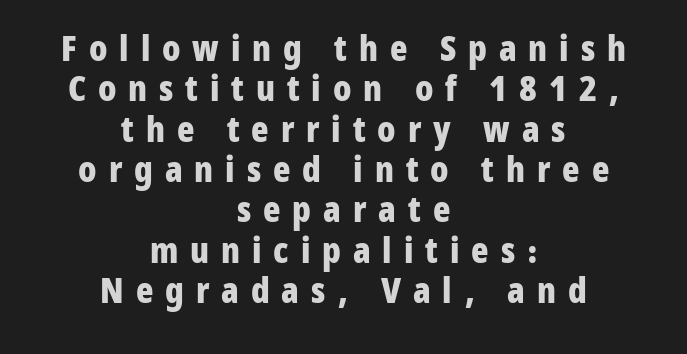
Heavy, bold letterforms. Descenders hang freely into open space. Summary of vertical rhythm: compact, with narrow interline spacing. Stroke terminals: plain, sans-serif.
